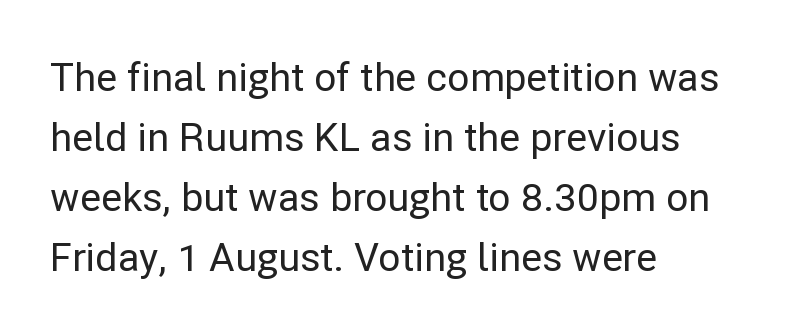
One-word summary of the alignment: left. It's the straight-up-and-down kind of type. Caption: standard tracking, unaltered. Each letter keeps its own natural width here, so spacing adapts to shape.
